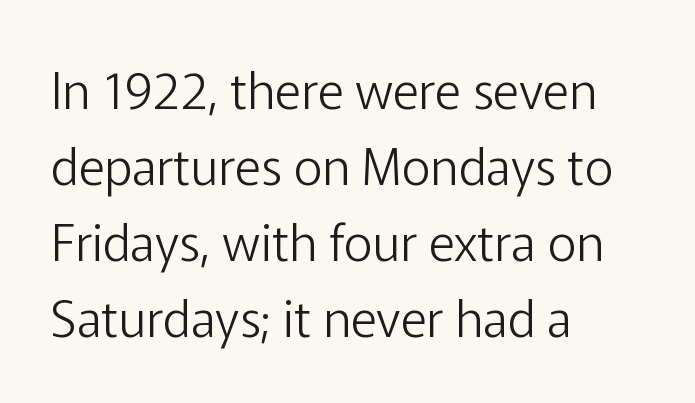
Q: Is the text bold? A: No.
Q: Is the text italic (slanted)? A: No, it is upright.
Q: Is the typeface a serif or a sans-serif typeface? A: Sans-serif.
Q: Is the text underlined? A: No.
Q: How is the paragraph aligned? A: Left-aligned.
Q: Is the spacing between letters normal or unusually wide? A: Normal.
Q: Is the spacing between lines tight, normal or loose? A: Normal.
Q: Width (condensed, normal, or wide)? A: Normal.
Q: Stroke contrast? A: Low.
Q: x-height? A: Medium.
Q: Monospaced? A: No.
